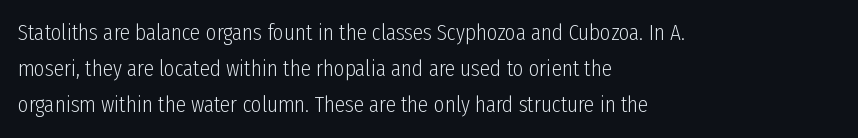
{"italic": "no", "bold": "no", "underline": "no", "align": "left", "line_spacing": "normal", "line_spacing_ratio": 1.57, "letter_spacing": "normal", "letter_spacing_em": 0.0, "glyph_px": 23}
